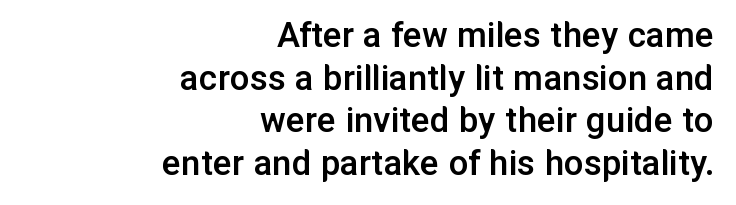
The image shows 39 px semibold sans-serif type, upright; set right-aligned, tight line spacing (1.09x), normal letter spacing, not underlined; low stroke contrast and a medium x-height.
